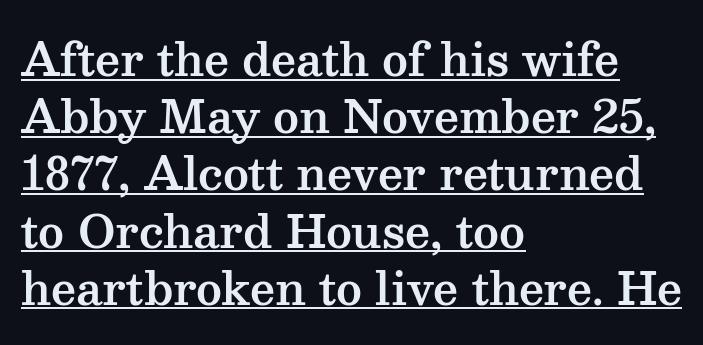
Q: Is the text italic (slanted)? A: No, it is upright.
Q: Is the typeface a serif or a sans-serif typeface? A: Serif.
Q: Is the text underlined? A: Yes.
Q: How is the paragraph aligned? A: Left-aligned.
Q: Is the spacing between letters normal or unusually wide? A: Normal.
Q: Is the spacing between lines tight, normal or loose? A: Normal.
Q: Width (condensed, normal, or wide)? A: Wide.
Q: Stroke contrast? A: Medium.
Q: x-height? A: Medium.
Q: Monospaced? A: No.
